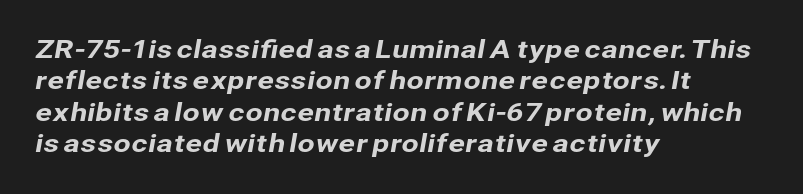
Casual observation: everything's shoved over to the left. Unmarked baselines from the first word to the last. Nobody touched the tracking dial on this one. Horizontal bands of white between lines are of average thickness.
